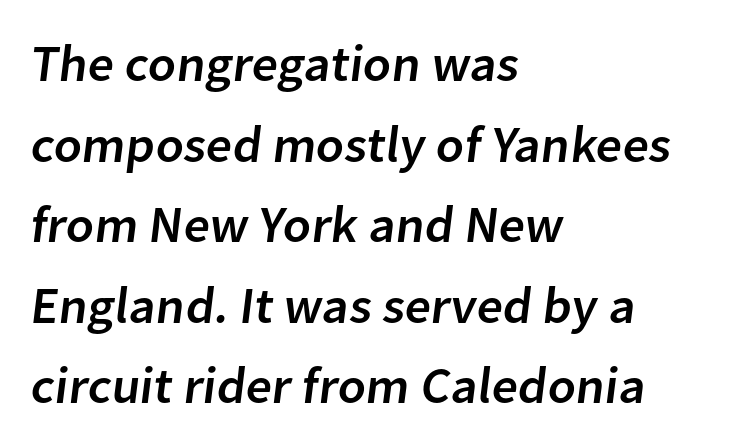
Alignment: flush left. Here the designer chose a conventional face with non-uniform glyph widths. The face used here is rendered with its standard letterfit. Type style note: lacks serifs. The block of text has a typical density, with ordinary space between rows. Each row of text sits above clean, open space.
